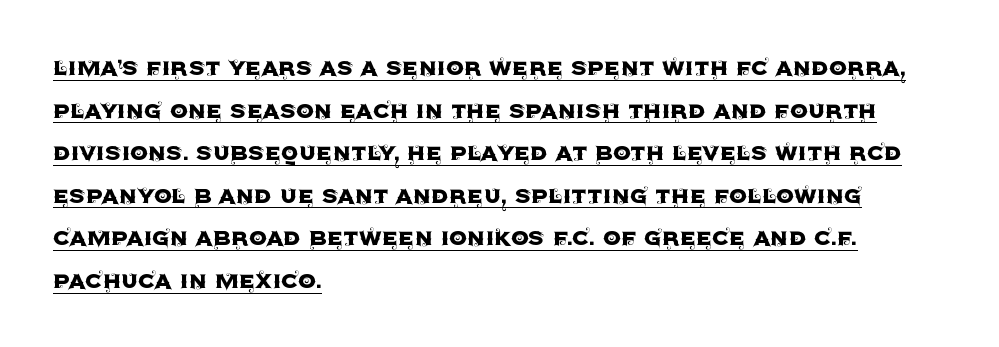
{"serif": "no", "italic": "no", "width": "normal", "x_height": "large", "monospaced": "no", "underline": "yes", "align": "left", "line_spacing": "normal", "line_spacing_ratio": 1.52, "letter_spacing": "normal", "letter_spacing_em": 0.0, "glyph_px": 28}
